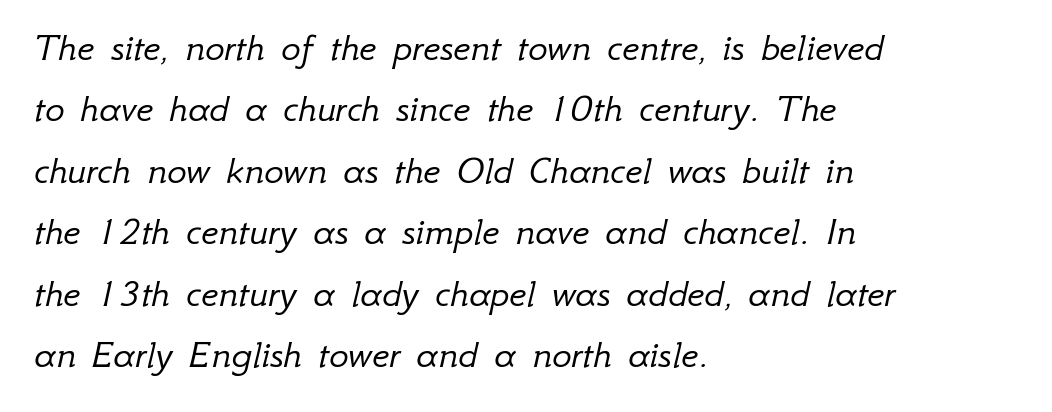
Q: Is the text bold? A: No.
Q: Is the text italic (slanted)? A: Yes, it leans right by about 12 degrees.
Q: Is the text underlined? A: No.
Q: How is the paragraph aligned? A: Left-aligned.
Q: Is the spacing between letters normal or unusually wide? A: Normal.
Q: Is the spacing between lines tight, normal or loose? A: Normal.
Q: Width (condensed, normal, or wide)? A: Normal.
Q: Stroke contrast? A: Low.
Q: x-height? A: Small.
Q: Monospaced? A: No.
